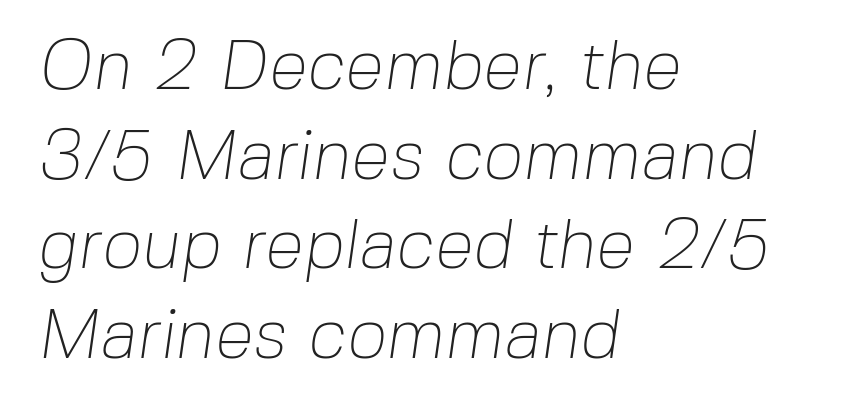
The image shows 70 px thin sans-serif type; set left-aligned, normal line spacing (1.28x), normal letter spacing, not underlined; low stroke contrast and a medium x-height.
